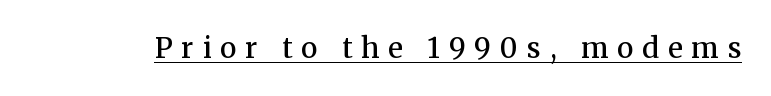
The image shows 28 px semibold serif type, upright; set unusually wide letter spacing (+0.32 em), underlined; medium stroke contrast and a medium x-height.
